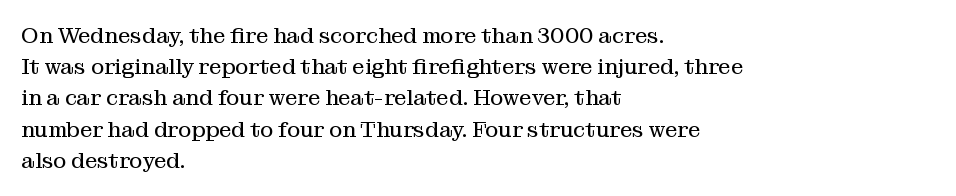
Q: Is the text bold? A: No.
Q: Is the text italic (slanted)? A: No, it is upright.
Q: Is the text underlined? A: No.
Q: How is the paragraph aligned? A: Left-aligned.
Q: Is the spacing between letters normal or unusually wide? A: Normal.
Q: Is the spacing between lines tight, normal or loose? A: Normal.
